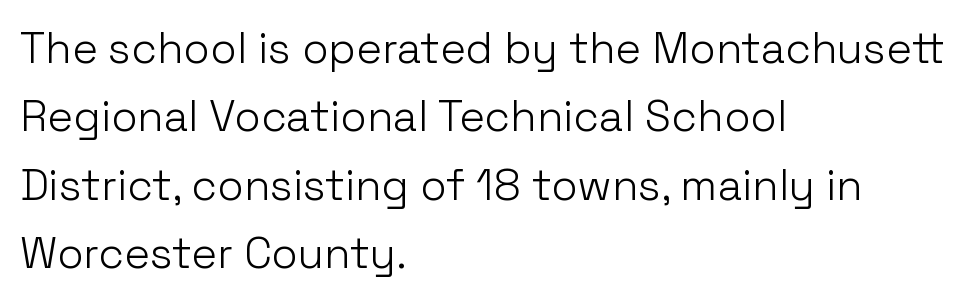
Q: Is the text bold? A: No.
Q: Is the text italic (slanted)? A: No, it is upright.
Q: Is the typeface a serif or a sans-serif typeface? A: Sans-serif.
Q: Is the text underlined? A: No.
Q: How is the paragraph aligned? A: Left-aligned.
Q: Is the spacing between letters normal or unusually wide? A: Normal.
Q: Is the spacing between lines tight, normal or loose? A: Normal.
Q: Width (condensed, normal, or wide)? A: Normal.
Q: Stroke contrast? A: Low.
Q: x-height? A: Medium.
Q: Monospaced? A: No.
